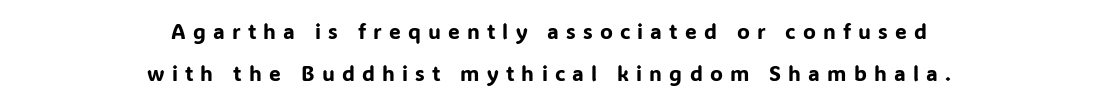
The image shows 21 px text type, upright; set centered, loose line spacing (2.02x), unusually wide letter spacing (+0.34 em), not underlined.
